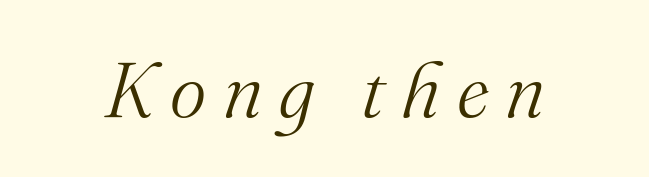
{"serif": "yes", "italic": "yes", "lean": "right", "slant_degrees": 16, "bold": "no", "weight": "light", "width": "normal", "stroke_contrast": "medium", "x_height": "small", "monospaced": "no", "underline": "no", "letter_spacing": "wide", "letter_spacing_em": 0.21, "glyph_px": 78}
